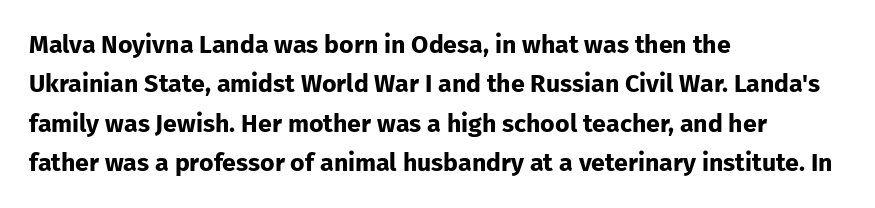
Evenly set lines give the paragraph a standard silhouette. Glance below the letters and you will spot only blank space. Typeset ragged right — the left edge is the straight one. This sample uses plain, unmodified letter spacing. Style check: upright. I'd describe the lettering as bold — thick and assertive.
